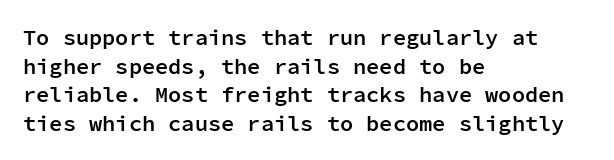
{"italic": "no", "bold": "semi", "underline": "no", "align": "left", "line_spacing": "normal", "line_spacing_ratio": 1.3, "letter_spacing": "normal", "letter_spacing_em": 0.0, "glyph_px": 22}
